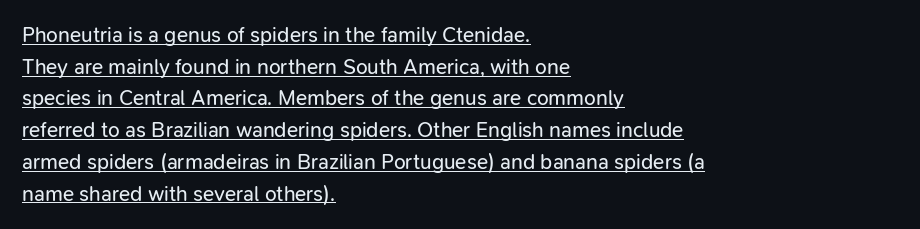
Q: Is the text bold? A: No.
Q: Is the text italic (slanted)? A: No, it is upright.
Q: Is the text underlined? A: Yes.
Q: How is the paragraph aligned? A: Left-aligned.
Q: Is the spacing between letters normal or unusually wide? A: Normal.
Q: Is the spacing between lines tight, normal or loose? A: Normal.
